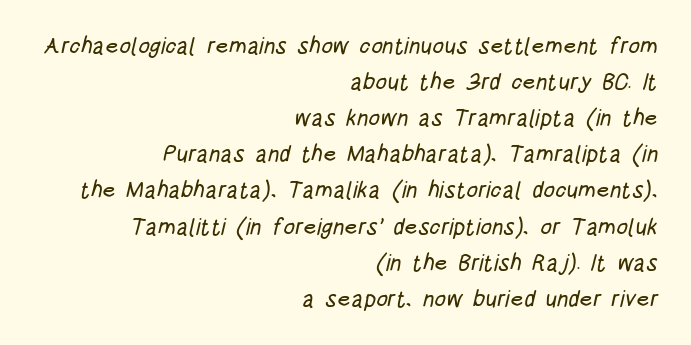
{"underline": "no", "align": "right", "line_spacing": "normal", "line_spacing_ratio": 1.57, "letter_spacing": "normal", "letter_spacing_em": 0.0, "glyph_px": 23}
